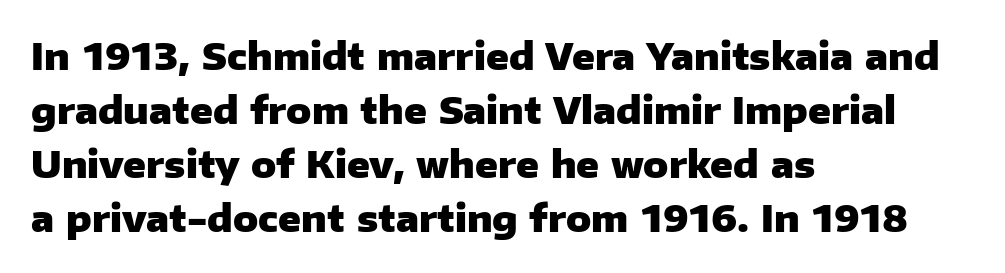
The image shows 37 px heavy sans-serif type, upright; set left-aligned, normal line spacing (1.46x), normal letter spacing, not underlined; low stroke contrast and a medium x-height.
